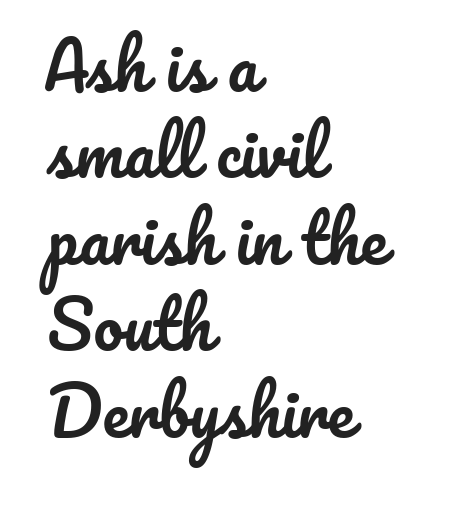
Q: Is the text italic (slanted)? A: Yes.
Q: Is the text underlined? A: No.
Q: How is the paragraph aligned? A: Left-aligned.
Q: Is the spacing between letters normal or unusually wide? A: Normal.
Q: Is the spacing between lines tight, normal or loose? A: Normal.
Q: Width (condensed, normal, or wide)? A: Normal.
Q: Stroke contrast? A: Low.
Q: x-height? A: Small.
Q: Monospaced? A: No.
